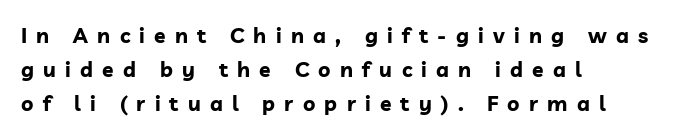
Has an underline been added? It has not. The lines in this sample share a left origin and differ only in where they stop. Nope, not italic — everything's standing straight. The face used here is rendered with a markedly widened letterfit. The characters look thick and weighty, a clear bold.
